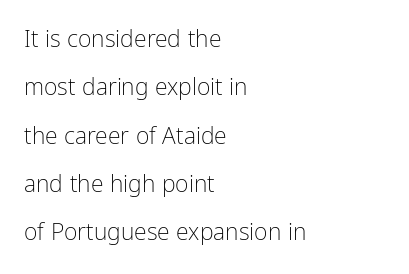
It's the straight-up-and-down kind of type. Descenders are the only things crossing below the line. A great deal of white space separates one row of letters from the next. Which margin do the lines hug? The left one — the right edge is uneven. Heaviness? Minimal to ordinary, like unemphasized prose. Characters follow at the spacing the type designer built in.
